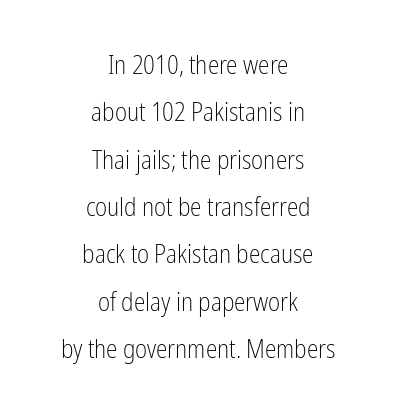
The passage shown is not bold in any degree. Upright lettering throughout. Both edges are ragged and mirror each other, which tells us the setting is centered. In terms of letterspacing, this is plain default setting. The words here are not underlined.
